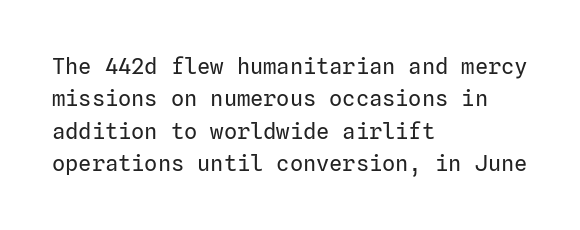
Q: Is the text bold? A: No.
Q: Is the text italic (slanted)? A: No, it is upright.
Q: Is the text underlined? A: No.
Q: How is the paragraph aligned? A: Left-aligned.
Q: Is the spacing between letters normal or unusually wide? A: Normal.
Q: Is the spacing between lines tight, normal or loose? A: Normal.
